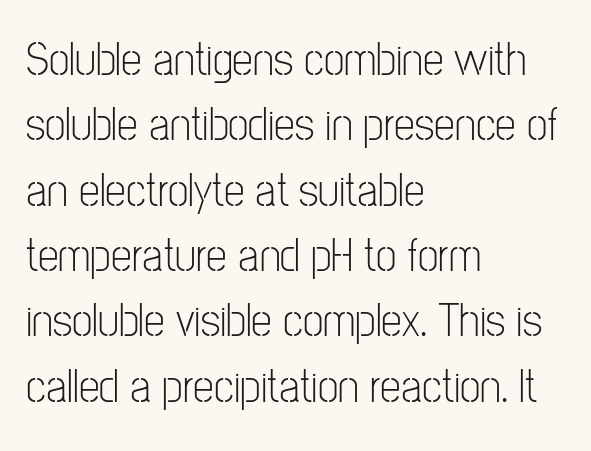
The lines are quadded left. The baseline area is clear. You can tell it's not italic because the verticals are truly vertical. Letter spacing: default. Font category for this specimen: sans-serif. The passage shown is typed in a proportional face where columns would drift.
